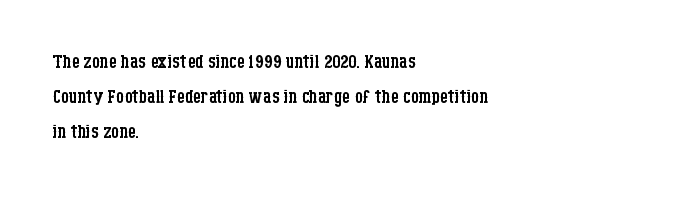
{"italic": "no", "bold": "no", "underline": "no", "align": "left", "line_spacing": "normal", "line_spacing_ratio": 1.41, "letter_spacing": "normal", "letter_spacing_em": 0.0, "glyph_px": 25}
